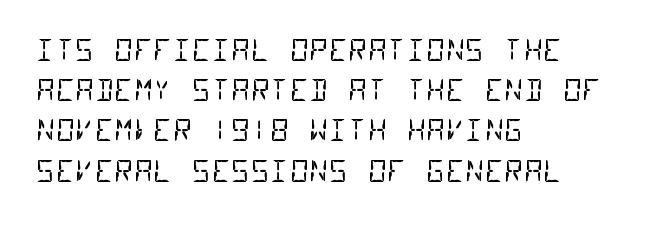
Q: Is the text bold? A: No.
Q: Is the typeface a serif or a sans-serif typeface? A: Sans-serif.
Q: Is the text underlined? A: No.
Q: How is the paragraph aligned? A: Left-aligned.
Q: Is the spacing between letters normal or unusually wide? A: Normal.
Q: Is the spacing between lines tight, normal or loose? A: Normal.
Q: Width (condensed, normal, or wide)? A: Condensed.
Q: Stroke contrast? A: Low.
Q: x-height? A: Large.
Q: Monospaced? A: Yes.
